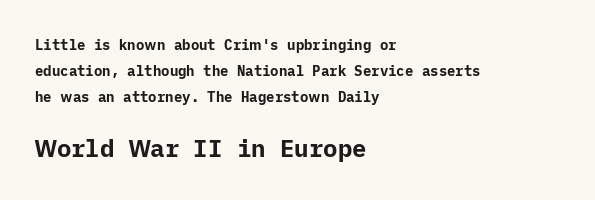
{"italic": "no", "bold": "yes", "underline": "no", "align": "left", "line_spacing_ratio": 1.86, "letter_spacing": "normal", "letter_spacing_em": 0.0, "larger_block": "second", "size_ratio": 1.71, "glyph_px": 24}
